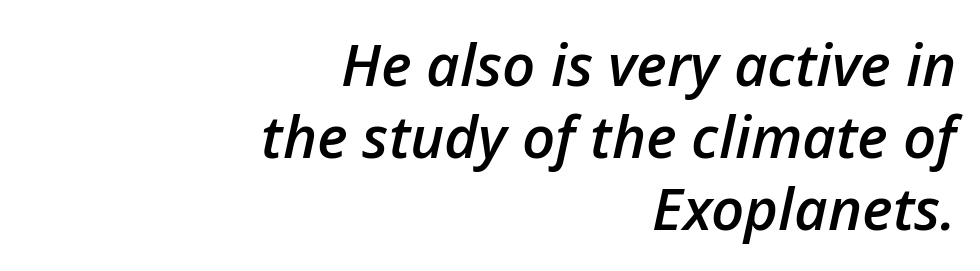
The image shows 58 px semibold type, italic (leaning right); set right-aligned, line spacing 1.24x, normal letter spacing, not underlined; low stroke contrast and a medium x-height.
